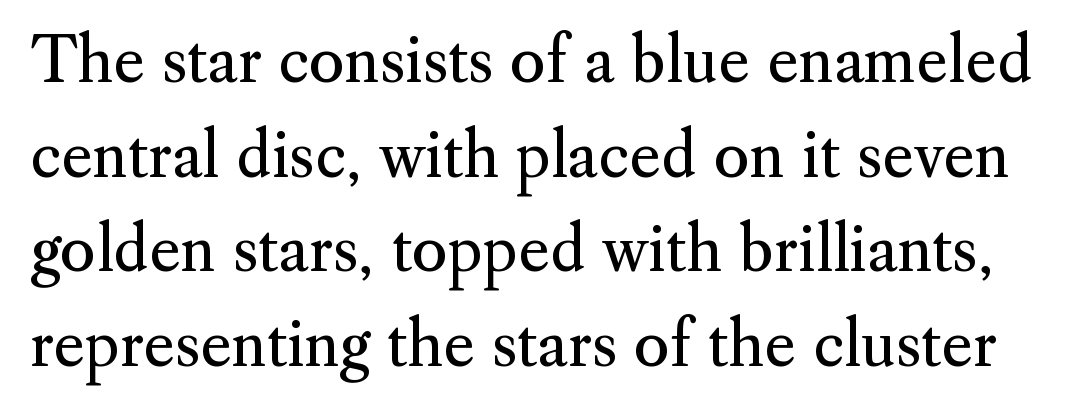
{"serif": "yes", "italic": "no", "bold": "no", "weight": "regular", "width": "normal", "stroke_contrast": "medium", "x_height": "small", "monospaced": "no", "underline": "no", "line_spacing": "normal", "line_spacing_ratio": 1.55, "letter_spacing": "normal", "letter_spacing_em": 0.0, "glyph_px": 61}
